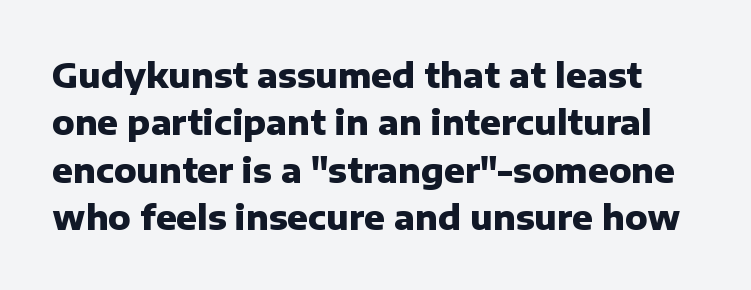
The image shows 34 px heavy sans-serif type, upright; set normal line spacing (1.39x), normal letter spacing, not underlined; low stroke contrast and a medium x-height.
